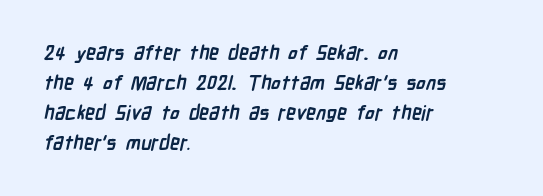
In terms of leading, this rendering sits right in the middle. Heft: maximum for text — a bold. Underlining? Definitely not there. This rendering leaves character spacing at its baseline value. Reading down the block, your eye returns to a fixed left position each line.
